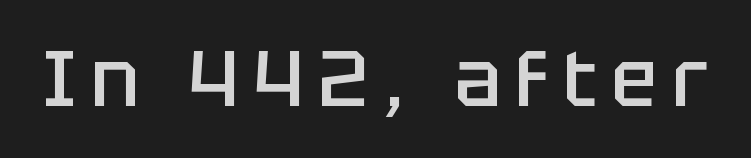
These lines were composed using upright roman letters. Think of a printed novel: that variable character pitch is what you see here. No word sits above an underline. These lines are composed in type without serifs. Stems and bowls a touch heavier than normal — semibold.
